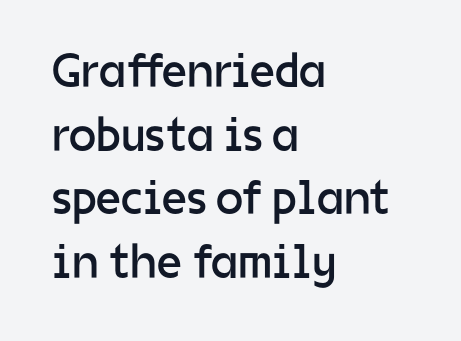
Q: Is the text bold? A: No.
Q: Is the text italic (slanted)? A: No, it is upright.
Q: Is the typeface a serif or a sans-serif typeface? A: Sans-serif.
Q: Is the text underlined? A: No.
Q: How is the paragraph aligned? A: Left-aligned.
Q: Is the spacing between letters normal or unusually wide? A: Normal.
Q: Is the spacing between lines tight, normal or loose? A: Normal.
Q: Width (condensed, normal, or wide)? A: Normal.
Q: Stroke contrast? A: Low.
Q: x-height? A: Medium.
Q: Monospaced? A: No.
